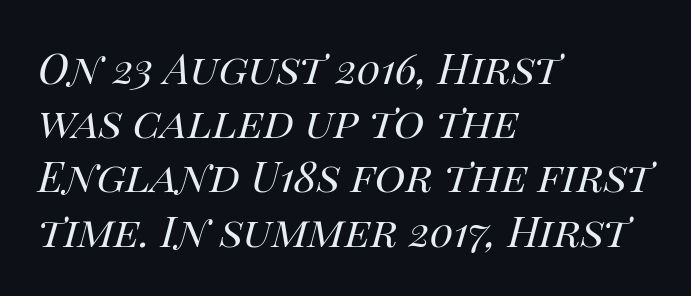
Q: Is the text bold? A: No.
Q: Is the text italic (slanted)? A: Yes, it leans right by about 14 degrees.
Q: Is the text underlined? A: No.
Q: How is the paragraph aligned? A: Left-aligned.
Q: Is the spacing between letters normal or unusually wide? A: Normal.
Q: Is the spacing between lines tight, normal or loose? A: Normal.
Q: Width (condensed, normal, or wide)? A: Normal.
Q: Stroke contrast? A: High.
Q: x-height? A: Large.
Q: Monospaced? A: No.
